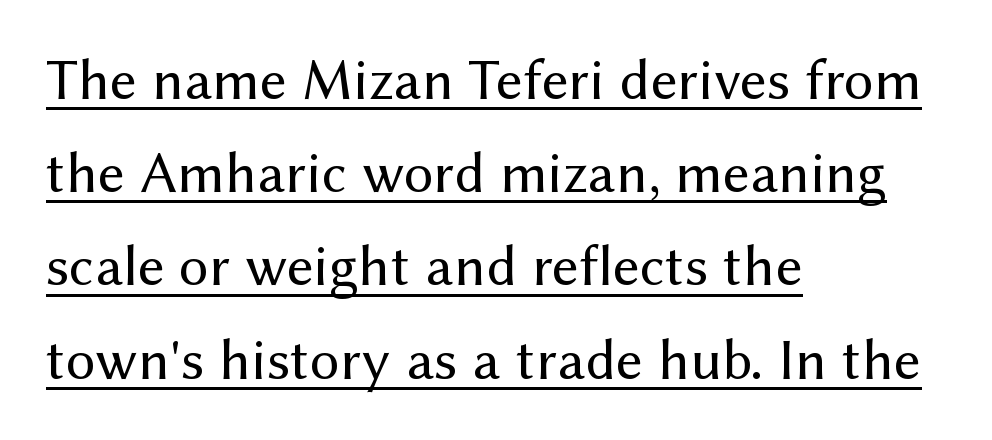
The paragraph shown leans on its left margin. A rule runs beneath these lines of type. Every stem runs plumb, perpendicular to the baseline. In terms of letterspacing, this is plain default setting. The rendering shows plain stroke endings on the letterforms — a sans-serif design.
